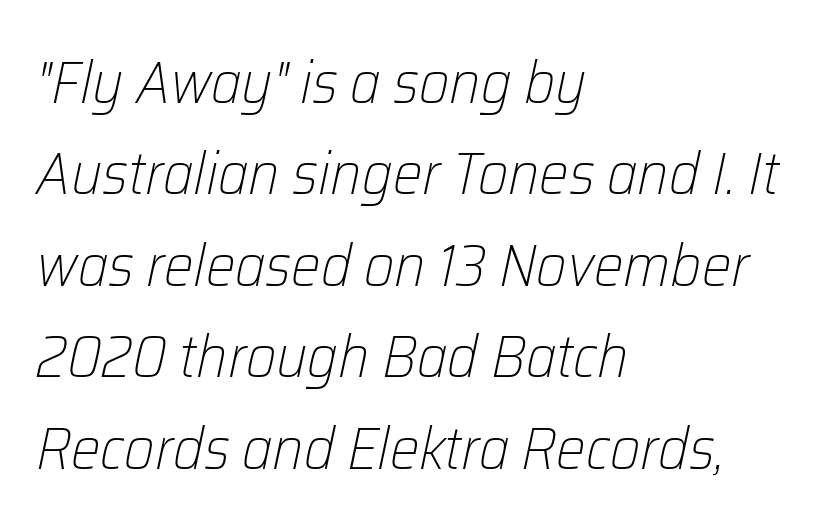
The image shows 59 px light type, italic (leaning right); set left-aligned, normal line spacing (1.55x), normal letter spacing, not underlined; low stroke contrast and a medium x-height.
